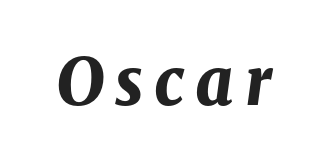
{"italic": "yes", "lean": "right", "slant_degrees": 8, "bold": "yes", "weight": "bold", "width": "normal", "stroke_contrast": "medium", "x_height": "medium", "monospaced": "no", "underline": "no", "glyph_px": 65}
